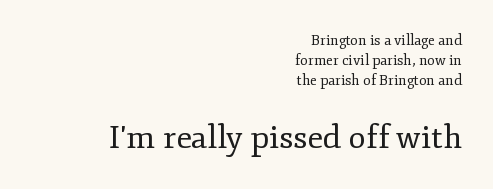
The image shows 32 px regular-weight serif type, upright; set right-aligned, normal line spacing (1.43x), normal letter spacing, not underlined; the second (bottom) block is 2.29x larger; low stroke contrast and a small x-height.
